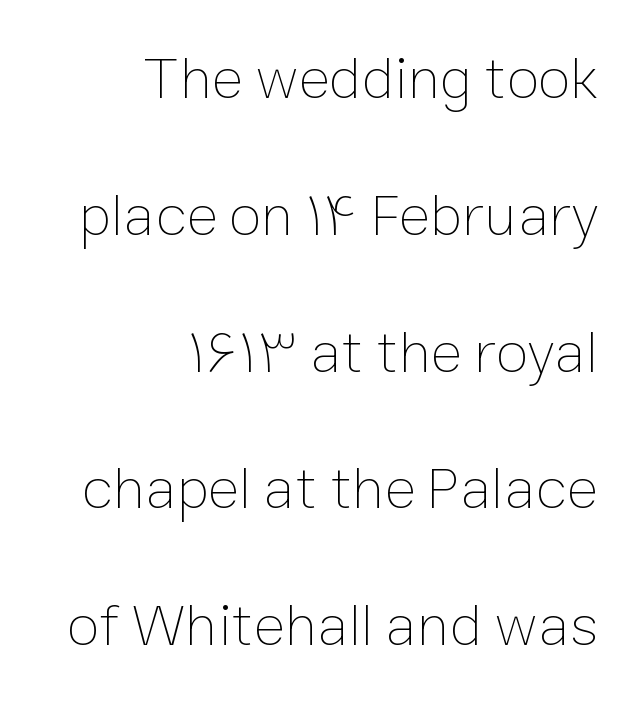
{"italic": "no", "bold": "no", "weight": "thin", "width": "normal", "stroke_contrast": "low", "x_height": "medium", "monospaced": "no", "underline": "no", "align": "right", "line_spacing": "loose", "line_spacing_ratio": 2.28, "letter_spacing": "normal", "letter_spacing_em": 0.0, "glyph_px": 60}
